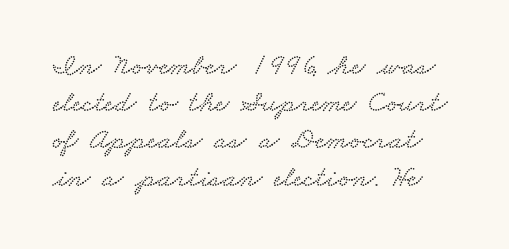
Observe the serifs anchoring each vertical stroke in this sample. The zone under the glyphs is completely vacant. No extra tracking has been applied to these lines. The face used here is proportionally spaced, like ordinary book or web type.
